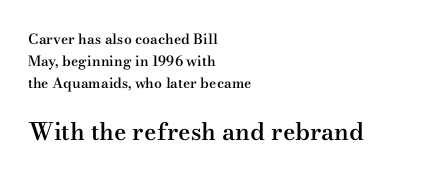
The image shows 24 px text type, upright; set left-aligned, normal line spacing (1.56x), normal letter spacing, not underlined; the second (bottom) block is 1.71x larger.
